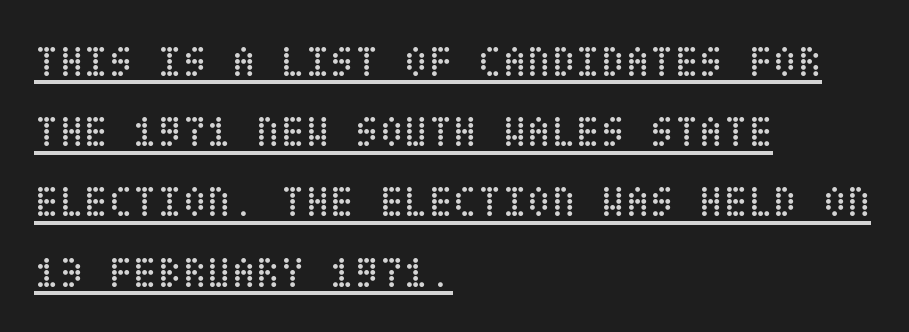
The image shows 45 px regular-weight, condensed type, upright; set left-aligned, normal line spacing (1.56x), normal letter spacing, underlined; low stroke contrast and a large x-height.
